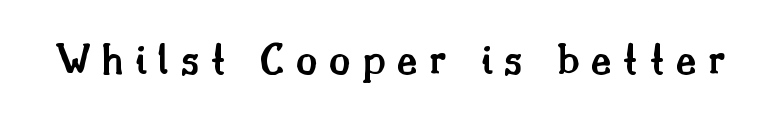
{"serif": "yes", "italic": "no", "bold": "semi", "weight": "semibold", "width": "normal", "stroke_contrast": "medium", "x_height": "small", "monospaced": "no", "underline": "no", "letter_spacing": "wide", "letter_spacing_em": 0.25, "glyph_px": 45}
